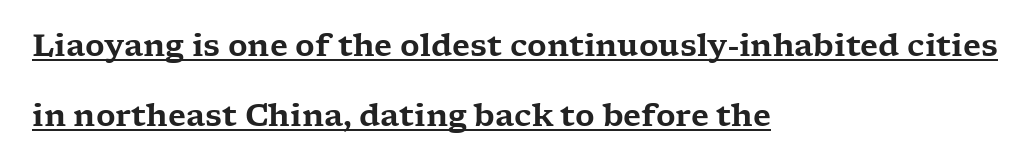
The image shows 30 px wide serif type, upright; set left-aligned, loose line spacing (2.34x), normal letter spacing, underlined; low stroke contrast and a medium x-height.
